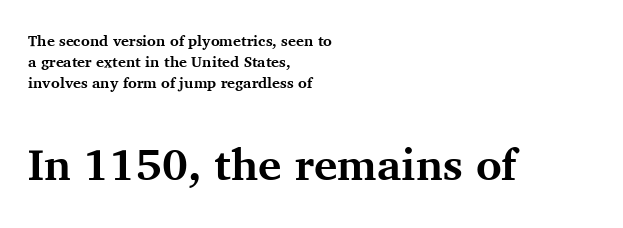
{"serif": "yes", "italic": "no", "bold": "yes", "weight": "bold", "width": "normal", "stroke_contrast": "medium", "x_height": "medium", "monospaced": "no", "underline": "no", "align": "left", "line_spacing": "normal", "line_spacing_ratio": 1.41, "letter_spacing": "normal", "letter_spacing_em": 0.0, "larger_block": "second", "size_ratio": 2.93, "glyph_px": 44}
